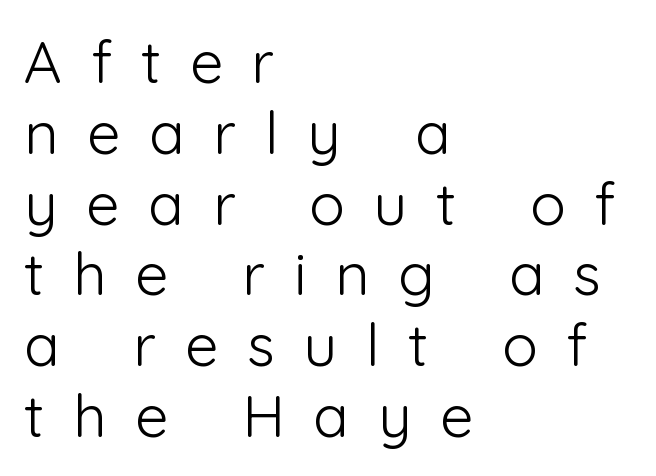
{"serif": "no", "italic": "no", "bold": "no", "weight": "light", "width": "normal", "stroke_contrast": "low", "x_height": "medium", "monospaced": "no", "underline": "no", "align": "left", "line_spacing_ratio": 1.2, "letter_spacing": "wide", "letter_spacing_em": 0.49, "glyph_px": 59}
